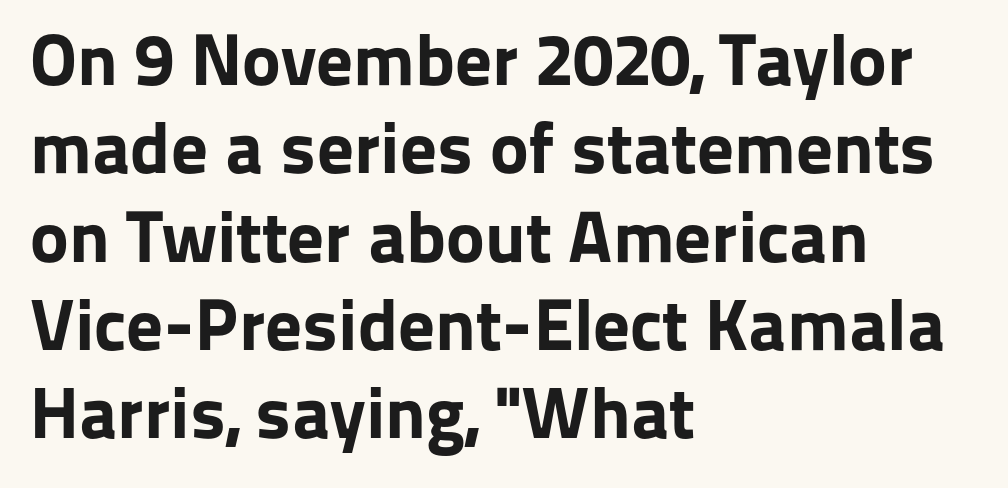
{"serif": "no", "italic": "no", "bold": "yes", "weight": "bold", "width": "normal", "stroke_contrast": "low", "x_height": "medium", "monospaced": "no", "underline": "no", "align": "left", "line_spacing_ratio": 1.21, "letter_spacing": "normal", "letter_spacing_em": 0.0, "glyph_px": 73}
